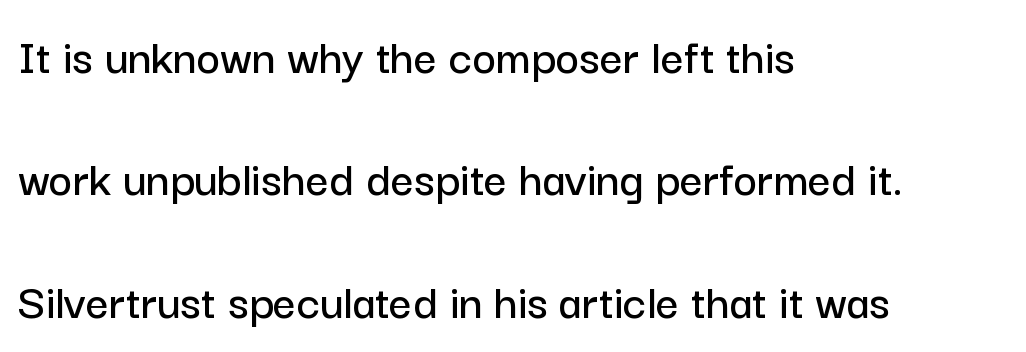
No italicization has been applied; the sample stays upright. Here the glyphs are tracked normally, forming tight word shapes. The designer went with a sans here, leaving each stem footless. This block would shrink considerably if given ordinary leading; it's expanded now. Check the space under the baseline: it is left empty. Is the block centered? No — it sits flush against the left margin.
